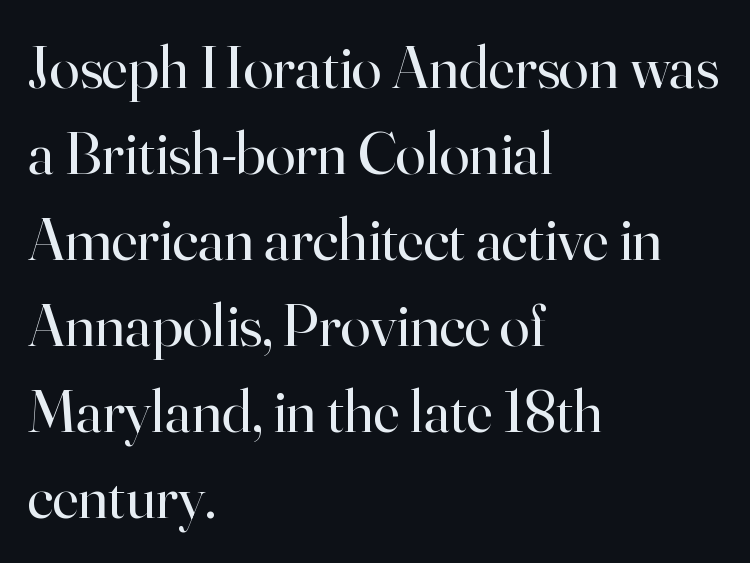
{"serif": "yes", "italic": "no", "bold": "no", "weight": "regular", "width": "normal", "stroke_contrast": "high", "x_height": "small", "monospaced": "no", "underline": "no", "align": "left", "line_spacing": "normal", "line_spacing_ratio": 1.41, "letter_spacing": "normal", "letter_spacing_em": 0.0, "glyph_px": 61}
